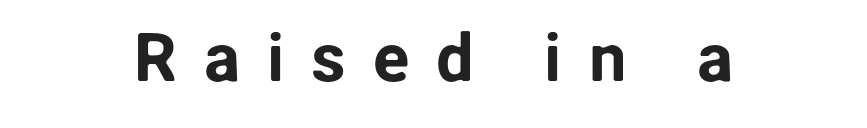
The image shows 68 px sans-serif type, upright; set centered, unusually wide letter spacing (+0.39 em), not underlined; low stroke contrast and a medium x-height.
